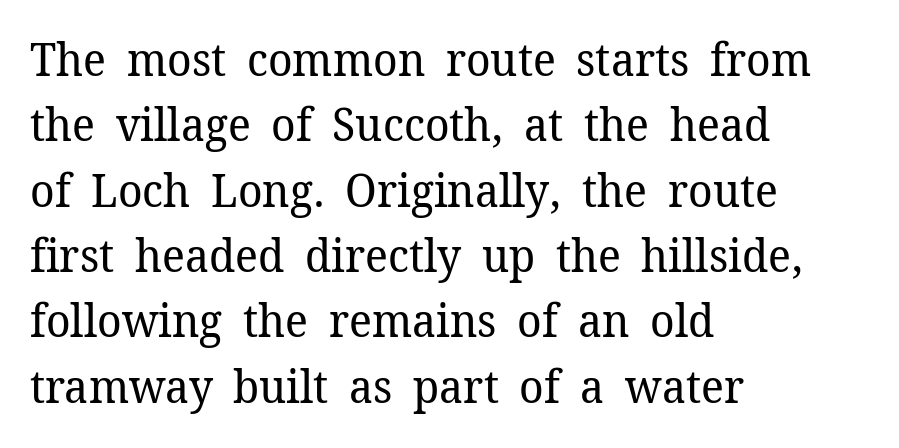
Q: Is the text bold? A: No.
Q: Is the text italic (slanted)? A: No, it is upright.
Q: Is the typeface a serif or a sans-serif typeface? A: Serif.
Q: Is the text underlined? A: No.
Q: How is the paragraph aligned? A: Left-aligned.
Q: Is the spacing between letters normal or unusually wide? A: Normal.
Q: Is the spacing between lines tight, normal or loose? A: Normal.
Q: Width (condensed, normal, or wide)? A: Normal.
Q: Stroke contrast? A: Low.
Q: x-height? A: Medium.
Q: Monospaced? A: No.
